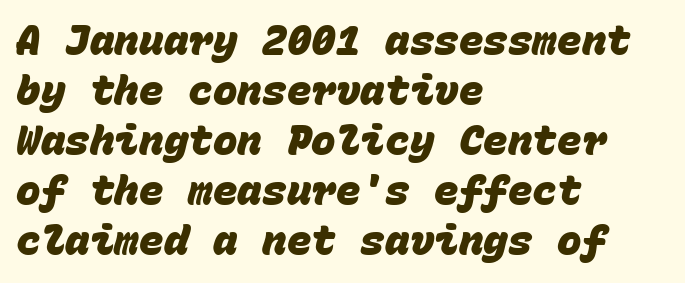
Here the glyphs are tracked normally, forming tight word shapes. Notice how the passage keeps a crisp vertical edge on the left only. The rendering shows plain stroke endings on the letterforms — a sans-serif design. Caption: bold face, heavy strokes. The zone under the glyphs is completely vacant.
